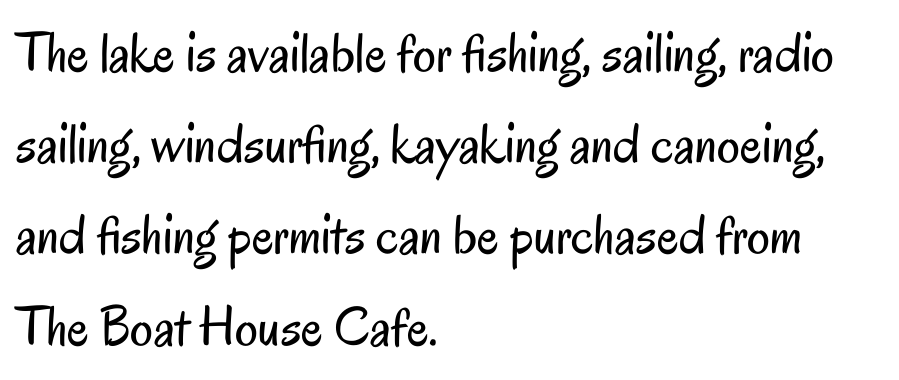
Q: Is the text bold? A: No.
Q: Is the text italic (slanted)? A: No, it is upright.
Q: Is the typeface a serif or a sans-serif typeface? A: Sans-serif.
Q: Is the text underlined? A: No.
Q: How is the paragraph aligned? A: Left-aligned.
Q: Is the spacing between letters normal or unusually wide? A: Normal.
Q: Is the spacing between lines tight, normal or loose? A: Normal.
Q: Width (condensed, normal, or wide)? A: Condensed.
Q: Stroke contrast? A: Low.
Q: x-height? A: Small.
Q: Monospaced? A: No.
